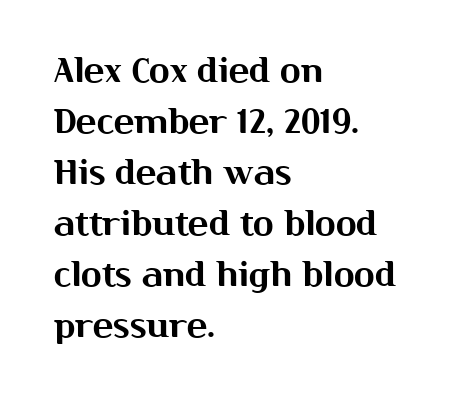
Q: Is the text italic (slanted)? A: No, it is upright.
Q: Is the typeface a serif or a sans-serif typeface? A: Sans-serif.
Q: Is the text underlined? A: No.
Q: How is the paragraph aligned? A: Left-aligned.
Q: Is the spacing between letters normal or unusually wide? A: Normal.
Q: Is the spacing between lines tight, normal or loose? A: Normal.
Q: Width (condensed, normal, or wide)? A: Normal.
Q: Stroke contrast? A: Medium.
Q: x-height? A: Medium.
Q: Monospaced? A: No.
